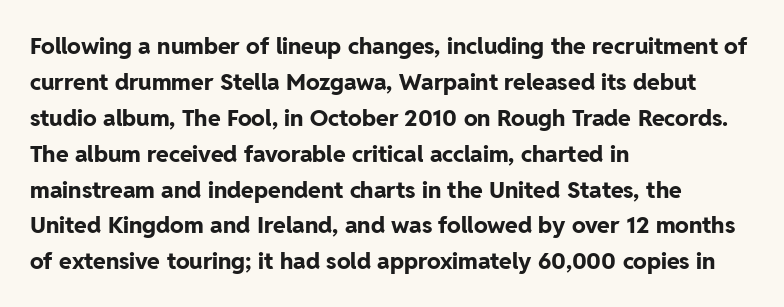
The line-height multiplier appears to be the usual default. Plain, unruled lines of type. The type is set solid horizontally, with unmodified tracking. Horizontal alignment here is leftward, the default for most running prose. Does the weight exceed regular? Yes, all the way to bold.
